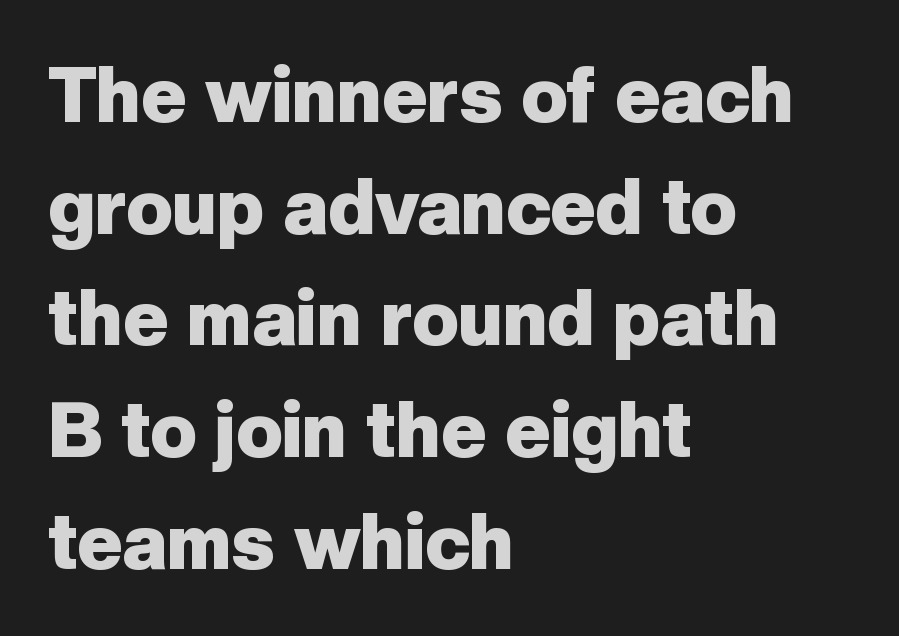
The image shows 77 px heavy sans-serif type, upright; set left-aligned, normal line spacing (1.45x), normal letter spacing, not underlined; low stroke contrast and a medium x-height.
